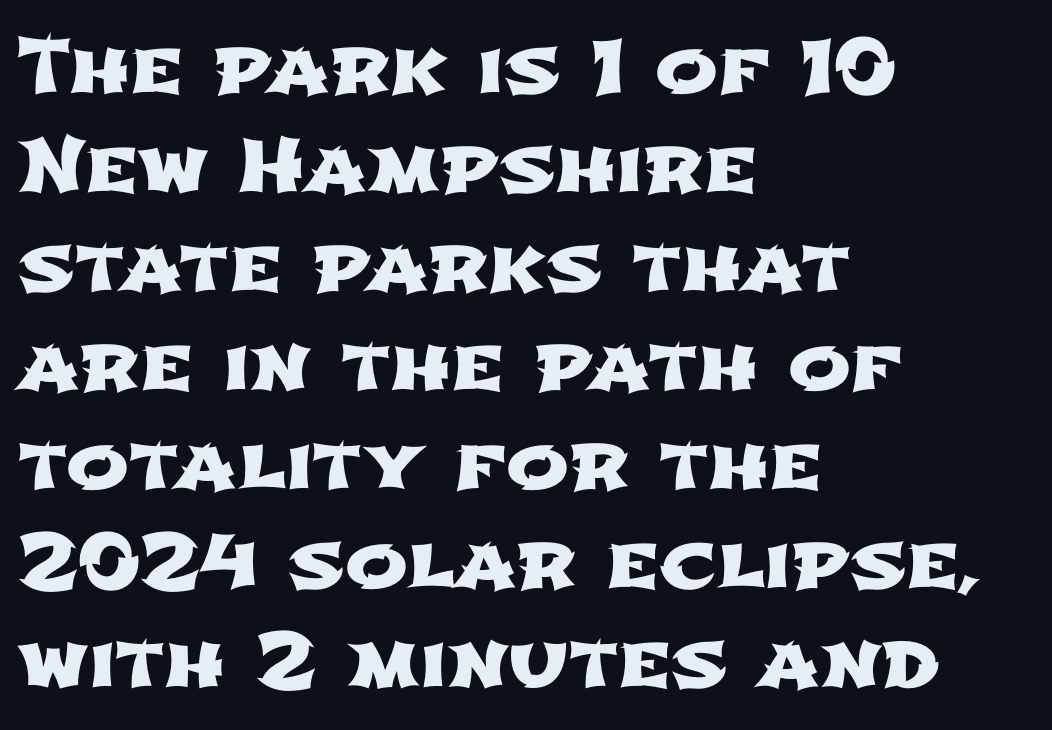
A typesetter would call this leading conventional body-copy spacing. Any mark beneath the type? The region is blank. The paragraph shown leans on its left margin. Honestly, the letter spacing is just normal — you wouldn't notice it. The letters advance in unequal steps, a hallmark of proportional type. Examine the stroke ends and you'll find no serifs.
